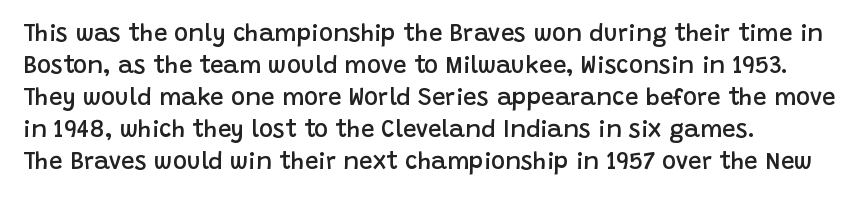
The image shows 24 px text type, upright; set left-aligned, normal line spacing (1.33x), normal letter spacing, not underlined.
